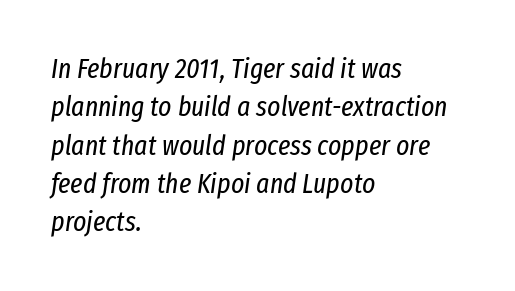
{"italic": "yes", "lean": "right", "slant_degrees": 8, "bold": "no", "weight": "regular", "width": "condensed", "stroke_contrast": "low", "x_height": "medium", "monospaced": "no", "underline": "no", "align": "left", "line_spacing": "normal", "line_spacing_ratio": 1.37, "letter_spacing": "normal", "letter_spacing_em": 0.0, "glyph_px": 28}
